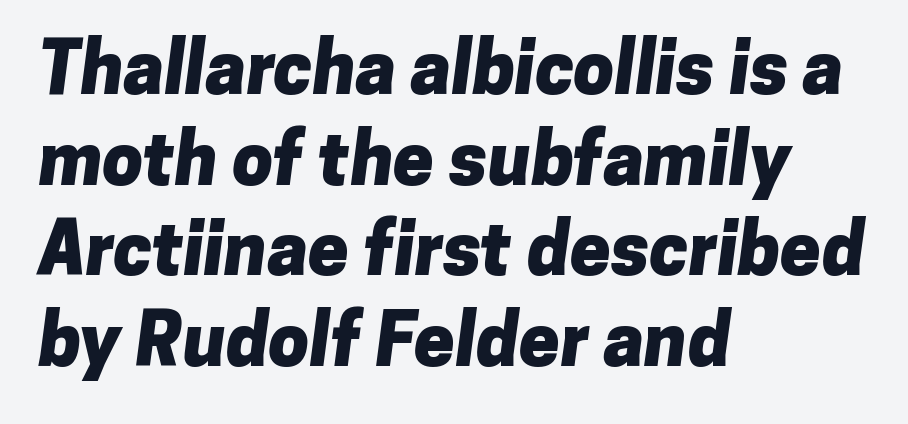
Quick note: underline off. Font category for this specimen: sans-serif. This sample uses plain, unmodified letter spacing. Each letter keeps its own natural width here, so spacing adapts to shape.
